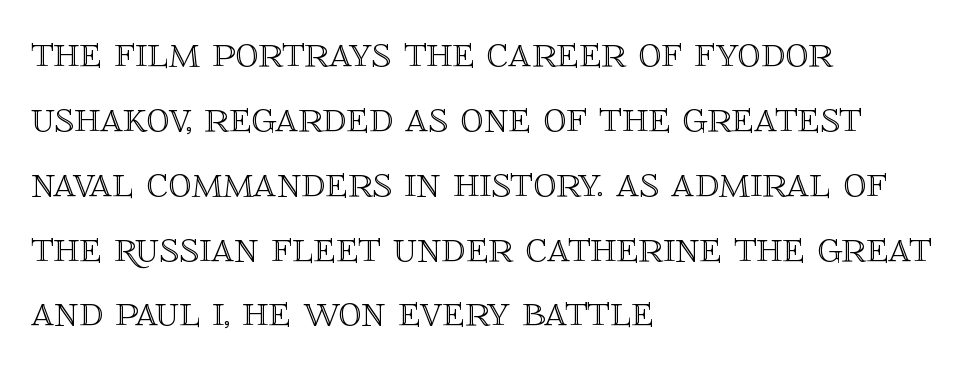
Rows of type keep a routine distance in the vertical direction. A bare baseline throughout the passage. Observe the ordinary spacing: letters are neighbours, not strangers. Italic: no, the glyphs are upright roman.
